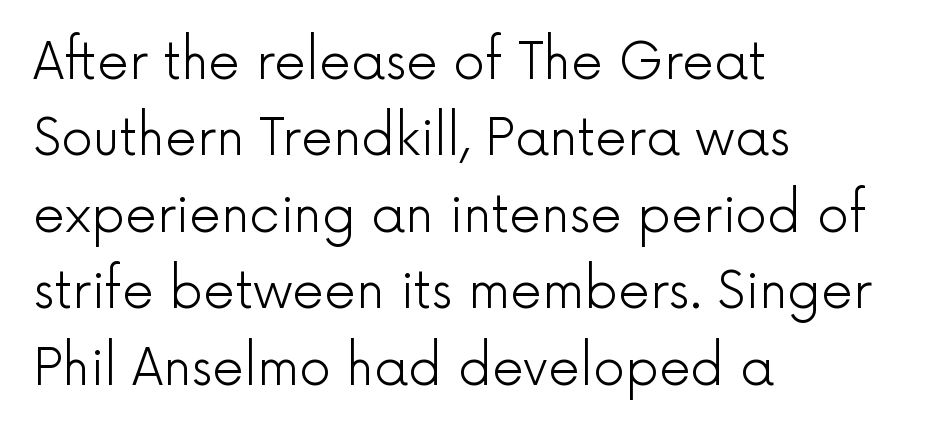
{"serif": "no", "italic": "no", "bold": "no", "weight": "light", "width": "normal", "x_height": "medium", "monospaced": "no", "underline": "no", "align": "left", "line_spacing": "normal", "line_spacing_ratio": 1.53, "letter_spacing": "normal", "letter_spacing_em": 0.0, "glyph_px": 50}
